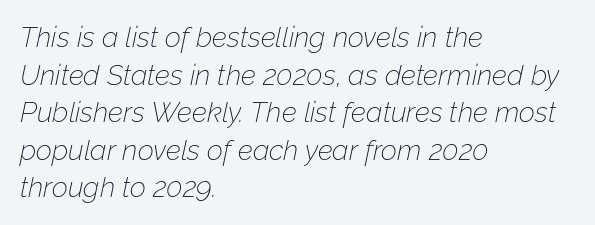
No extra tracking has been applied to these lines. Character widths vary here, with narrow letters taking less room than wide ones. Notice how the passage keeps a crisp vertical edge on the left only. Tall strokes in this sample are angled rather than plumb.
